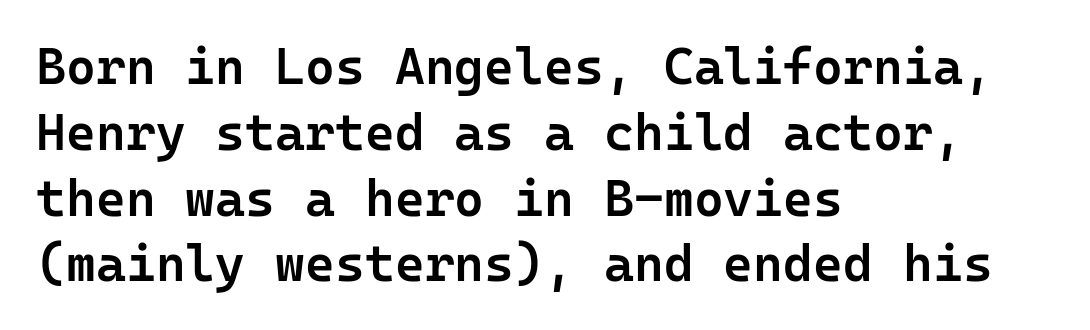
The image shows 51 px semibold sans-serif type, upright, monospaced; set left-aligned, normal line spacing (1.29x), normal letter spacing, not underlined; low stroke contrast and a medium x-height.
